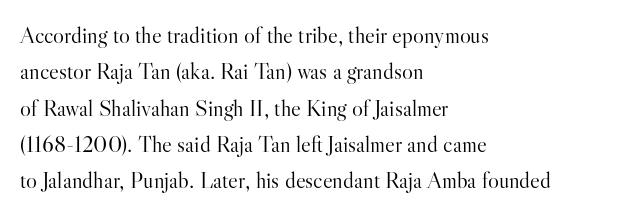
{"italic": "no", "bold": "no", "underline": "no", "align": "left", "line_spacing": "normal", "line_spacing_ratio": 1.58, "letter_spacing": "normal", "letter_spacing_em": 0.0, "glyph_px": 23}
